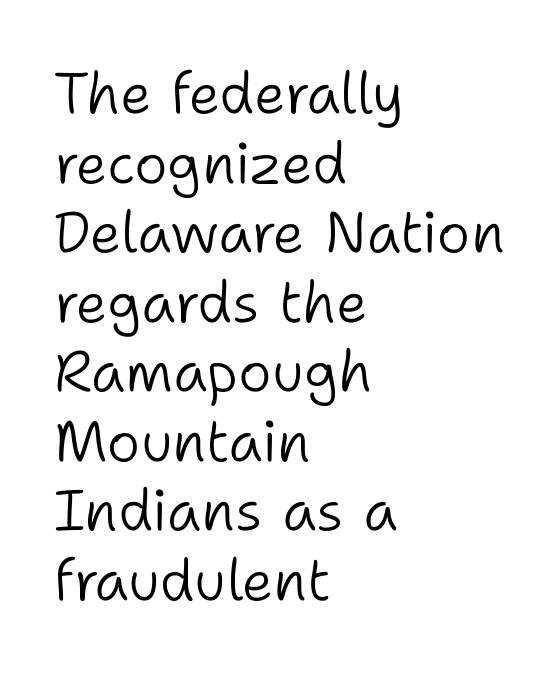
The image shows 57 px light sans-serif type, upright; set left-aligned, line spacing 1.22x, normal letter spacing, not underlined; low stroke contrast and a medium x-height.
